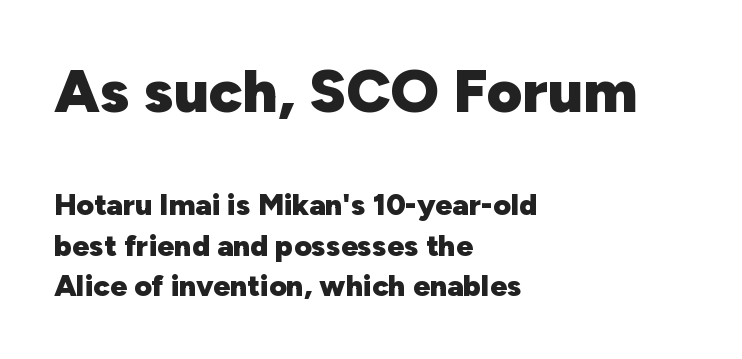
Alignment: flush left. Rendered with straight, roman letterforms. Between one letter and the next there's only the usual sliver of space. The glyphs are unaccompanied by any horizontal stroke below them.
